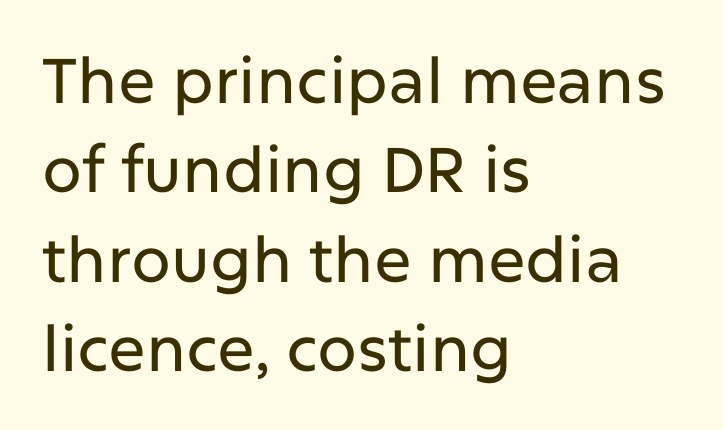
The image shows 63 px sans-serif type, upright; set left-aligned, normal line spacing (1.42x), normal letter spacing, not underlined; low stroke contrast and a medium x-height.
